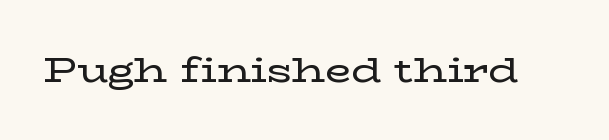
The image shows 34 px wide serif type, upright; set normal letter spacing, not underlined; low stroke contrast and a medium x-height.
